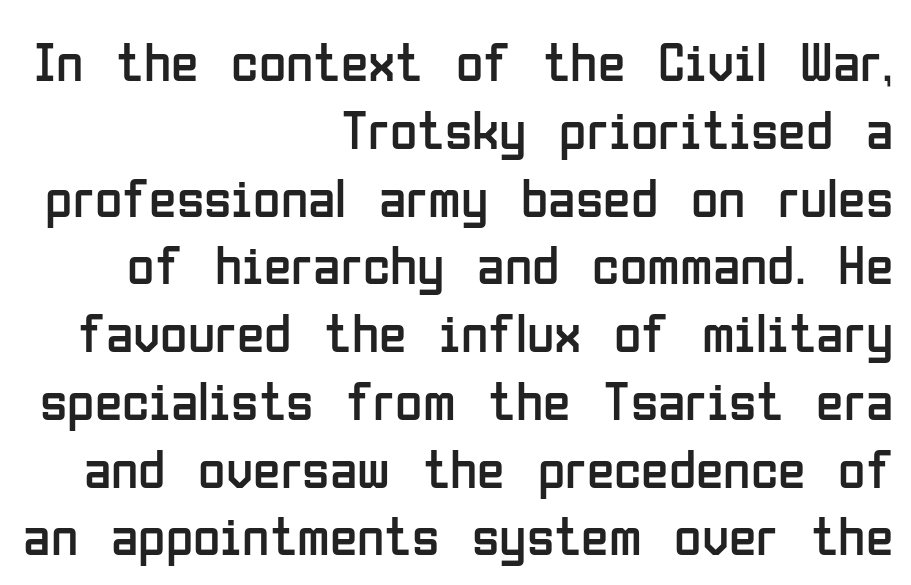
Stroke mass is kept to a normal reading level or below. The glyphs are unaccompanied by any horizontal stroke below them. Characters remain perfectly vertical along every line. Typographically, this falls in the sans-serif category. Is the letter spacing exaggerated? No — it looks like the ordinary default. Alignment: flush right.
